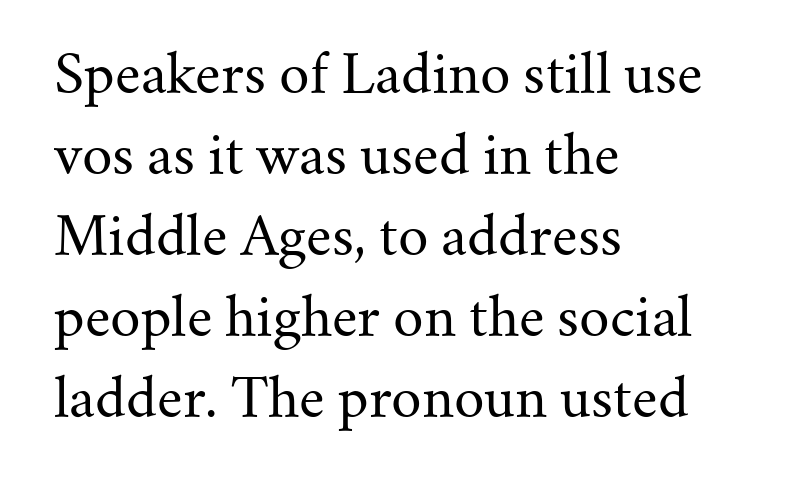
Q: Is the text bold? A: No.
Q: Is the text italic (slanted)? A: No, it is upright.
Q: Is the typeface a serif or a sans-serif typeface? A: Serif.
Q: Is the text underlined? A: No.
Q: How is the paragraph aligned? A: Left-aligned.
Q: Is the spacing between letters normal or unusually wide? A: Normal.
Q: Is the spacing between lines tight, normal or loose? A: Normal.
Q: Width (condensed, normal, or wide)? A: Normal.
Q: Stroke contrast? A: Medium.
Q: x-height? A: Small.
Q: Monospaced? A: No.
